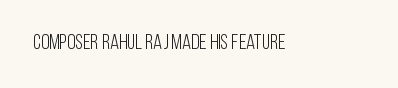
The image shows 21 px text type, upright; set normal letter spacing, not underlined.
